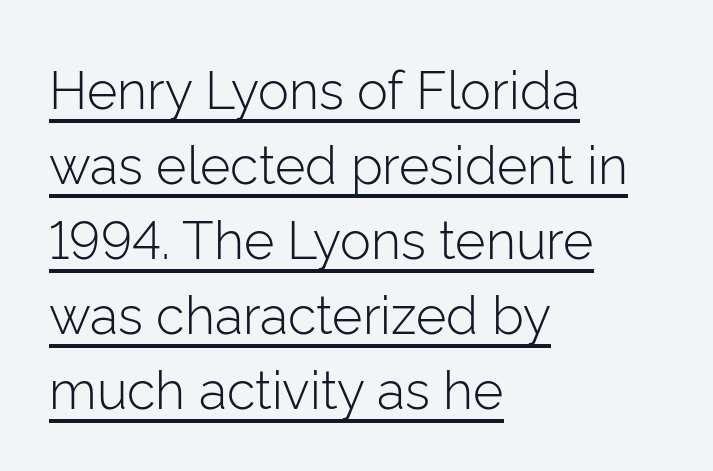
The font sits on the lighter half of the weight spectrum, regular included. Underlined type. These lines were composed using upright roman letters. This sample uses plain, unmodified letter spacing. Compared with typical paragraphs, the rows here are spaced about the same.
